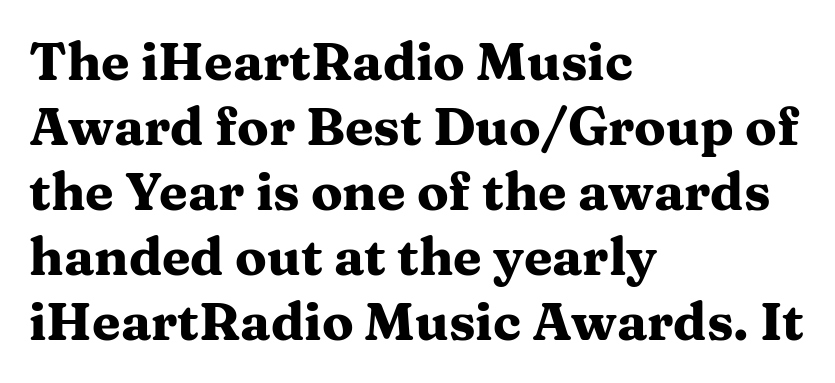
{"serif": "yes", "italic": "no", "bold": "yes", "weight": "heavy", "width": "wide", "stroke_contrast": "medium", "x_height": "medium", "monospaced": "no", "underline": "no", "align": "left", "line_spacing": "normal", "line_spacing_ratio": 1.25, "letter_spacing": "normal", "letter_spacing_em": 0.0, "glyph_px": 52}
